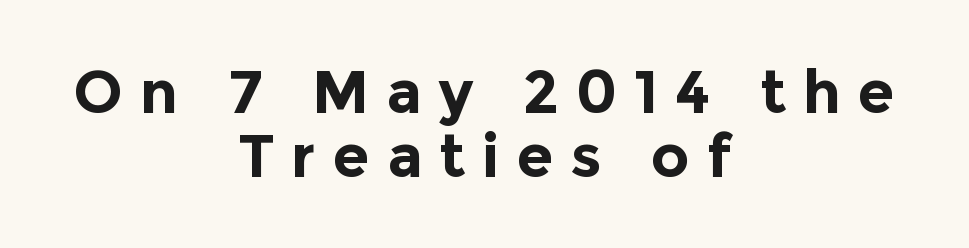
The image shows 60 px bold sans-serif type, upright; set centered, tight line spacing (1.07x), unusually wide letter spacing (+0.28 em), not underlined; a medium x-height.
